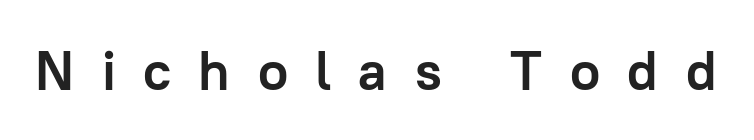
{"serif": "no", "italic": "no", "bold": "yes", "weight": "semibold", "width": "normal", "stroke_contrast": "low", "x_height": "medium", "monospaced": "no", "underline": "no", "letter_spacing": "wide", "letter_spacing_em": 0.5, "glyph_px": 55}
